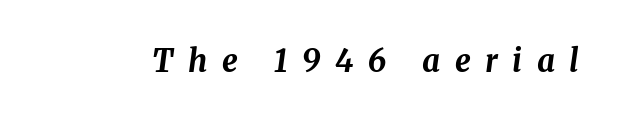
Q: Is the text bold? A: Yes.
Q: Is the text italic (slanted)? A: Yes, it leans right by about 8 degrees.
Q: Is the text underlined? A: No.
Q: Is the spacing between letters normal or unusually wide? A: Unusually wide.
Q: Width (condensed, normal, or wide)? A: Normal.
Q: Stroke contrast? A: Medium.
Q: x-height? A: Medium.
Q: Monospaced? A: No.
